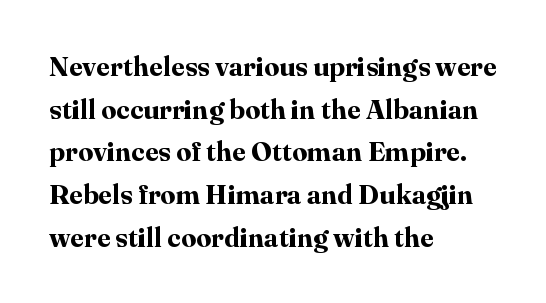
The image shows 27 px bold type, upright; set left-aligned, normal line spacing (1.58x), normal letter spacing, not underlined.
